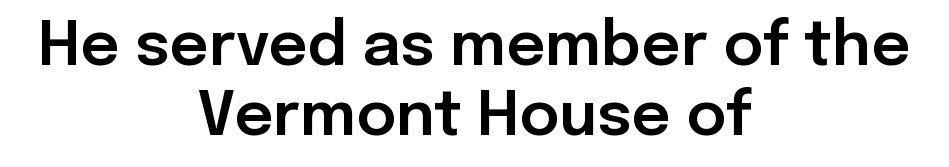
Q: Is the text italic (slanted)? A: No, it is upright.
Q: Is the typeface a serif or a sans-serif typeface? A: Sans-serif.
Q: Is the text underlined? A: No.
Q: How is the paragraph aligned? A: Centered.
Q: Is the spacing between letters normal or unusually wide? A: Normal.
Q: Is the spacing between lines tight, normal or loose? A: Tight.
Q: Width (condensed, normal, or wide)? A: Normal.
Q: Stroke contrast? A: Low.
Q: x-height? A: Medium.
Q: Monospaced? A: No.
